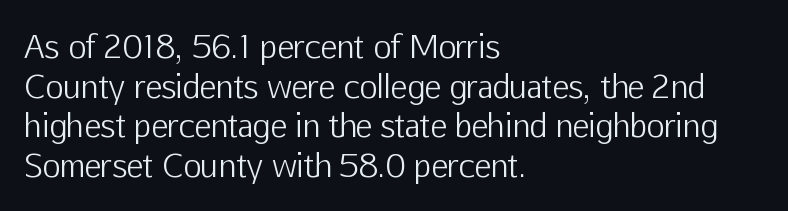
Unbolded letterforms with no extra heft. Each line starts at the same left margin while the right side varies. Line spacing here is normal. Stroke terminals: plain, sans-serif.
